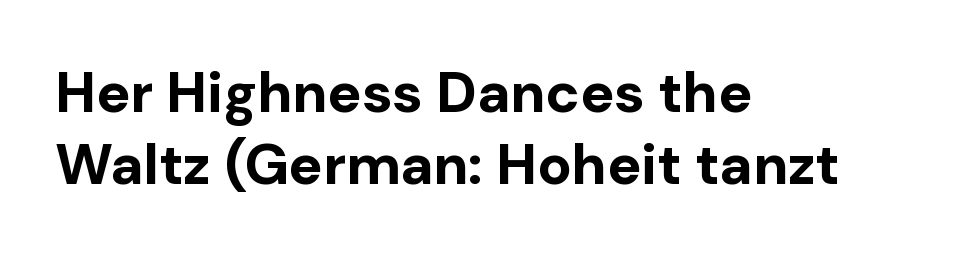
The image shows 57 px bold sans-serif type, upright; set left-aligned, normal line spacing (1.26x), normal letter spacing, not underlined; low stroke contrast and a medium x-height.
